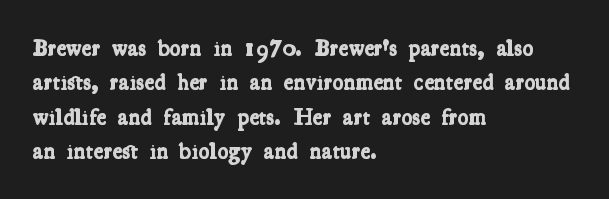
The area under the type is left untouched. Line starts are locked; line ends wander. Regarding leading, the lines here are spaced in the standard way. Heavy, bold letterforms.
